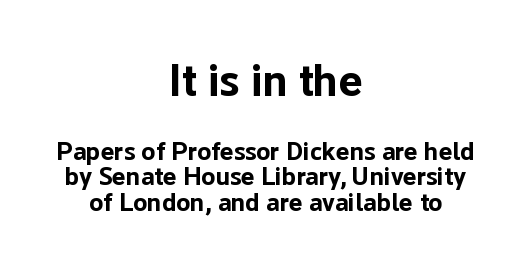
Think of a printed novel: that variable character pitch is what you see here. Interline gaps are noticeably narrow in this sample. Check the space under the baseline: it is left empty. The paragraph has two soft edges and a firm central axis.
